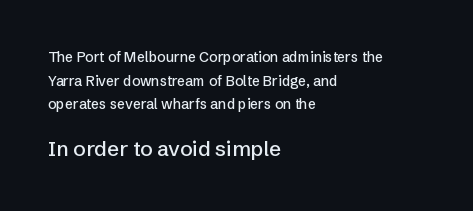
{"italic": "no", "underline": "no", "align": "left", "line_spacing": "normal", "line_spacing_ratio": 1.68, "letter_spacing": "normal", "letter_spacing_em": 0.0, "larger_block": "second", "size_ratio": 1.5, "glyph_px": 21}
